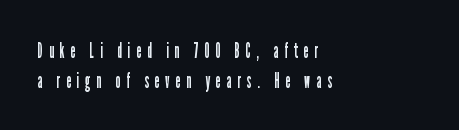
Italic: no, the glyphs are upright roman. Does extra space separate the letters? Yes, quite a lot of it. Rows of type keep a routine distance in the vertical direction. The strip under each line holds only bare page.
